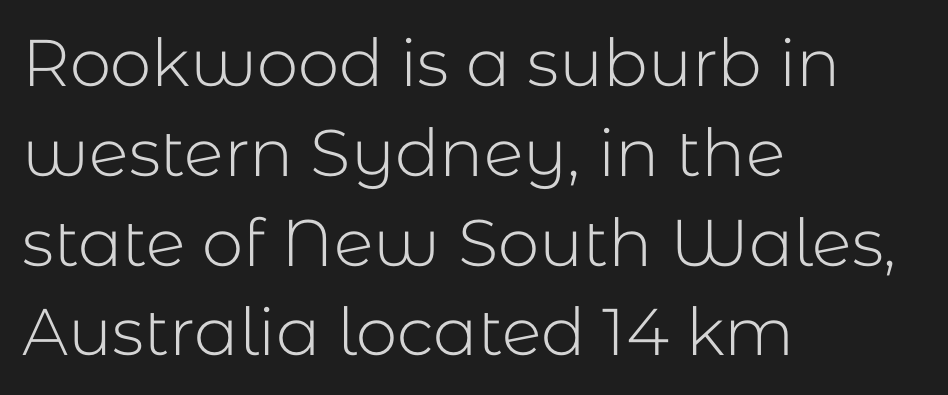
{"serif": "no", "italic": "no", "bold": "no", "weight": "light", "width": "normal", "stroke_contrast": "low", "x_height": "medium", "monospaced": "no", "underline": "no", "align": "left", "line_spacing": "normal", "line_spacing_ratio": 1.36, "letter_spacing": "normal", "letter_spacing_em": 0.0, "glyph_px": 66}
